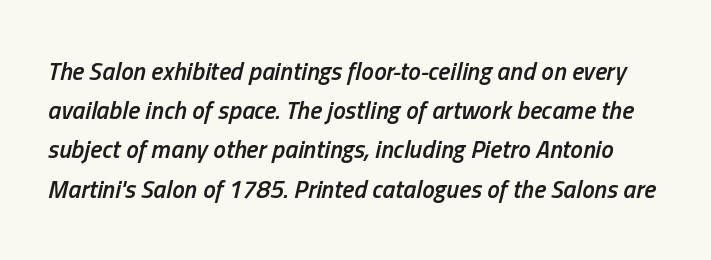
What weight is shown? A semibold, between regular and bold. This sample uses plain, unmodified letter spacing. Decoration check: the copy has no underline. Designer's note — italics engaged. Regular leading.
